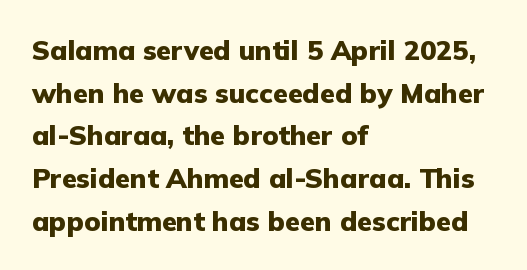
Typesetter's note: full bold, strokes at maximum text heaviness. Compared with typical paragraphs, the rows here are spaced about the same. Layout note: lines flush left. The passage shown is not underscored anywhere.
